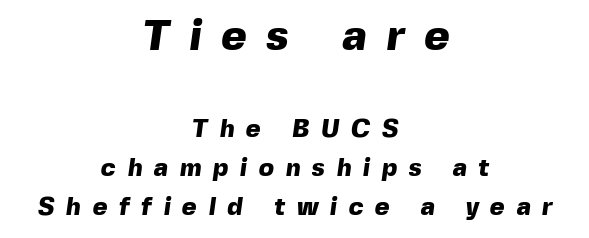
The image shows 43 px heavy sans-serif type; set centered, normal line spacing (1.56x), unusually wide letter spacing (+0.47 em), not underlined; the first (top) block is 1.72x larger; a medium x-height.
